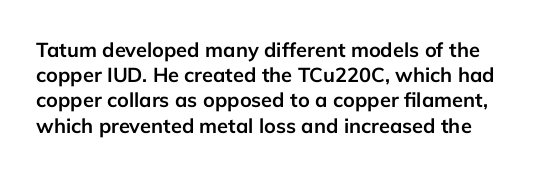
Q: Is the text bold? A: Yes.
Q: Is the text italic (slanted)? A: No, it is upright.
Q: Is the text underlined? A: No.
Q: Is the spacing between letters normal or unusually wide? A: Normal.
Q: Is the spacing between lines tight, normal or loose? A: Normal.
